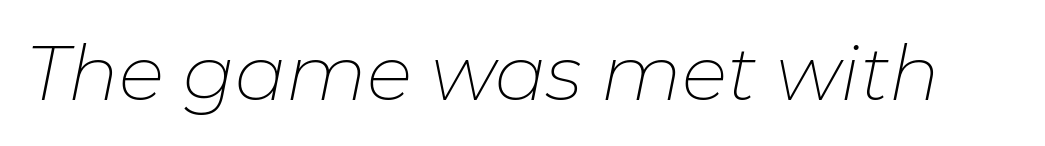
Q: Is the text bold? A: No.
Q: Is the text italic (slanted)? A: Yes, it leans right by about 11 degrees.
Q: Is the text underlined? A: No.
Q: Is the spacing between letters normal or unusually wide? A: Normal.
Q: Width (condensed, normal, or wide)? A: Normal.
Q: Stroke contrast? A: Low.
Q: x-height? A: Medium.
Q: Monospaced? A: No.
